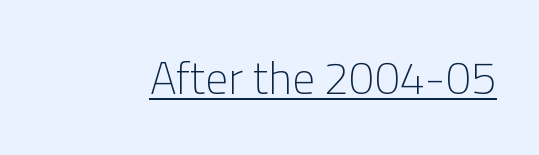
In terms of letterform style, serifs are entirely absent. Here the designer chose a conventional face with non-uniform glyph widths. Compared with a typical body face, this is equally light or lighter still. Students, note that the glyphs here touch the page at normal intervals. Style check: upright.
